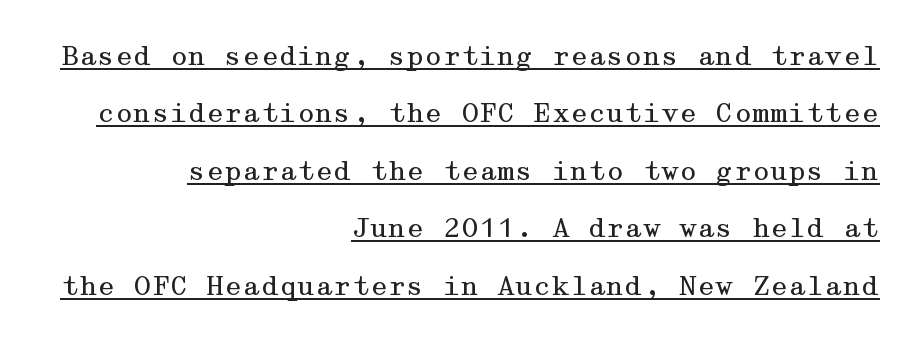
{"italic": "no", "bold": "no", "underline": "yes", "align": "right", "line_spacing": "loose", "line_spacing_ratio": 2.21, "letter_spacing": "normal", "letter_spacing_em": 0.0, "glyph_px": 26}
